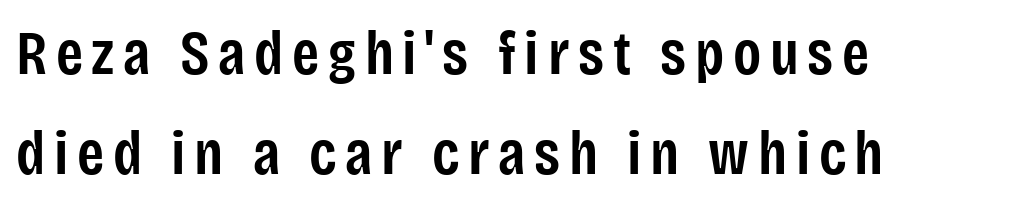
Each line starts at the same left margin while the right side varies. Unlike a traditional serif, this face leaves its strokes unadorned. The words here are not underlined. Each glyph is drawn with semibold strokes, heavier than normal yet not fully bold. A typesetter would call this leading conventional body-copy spacing.
